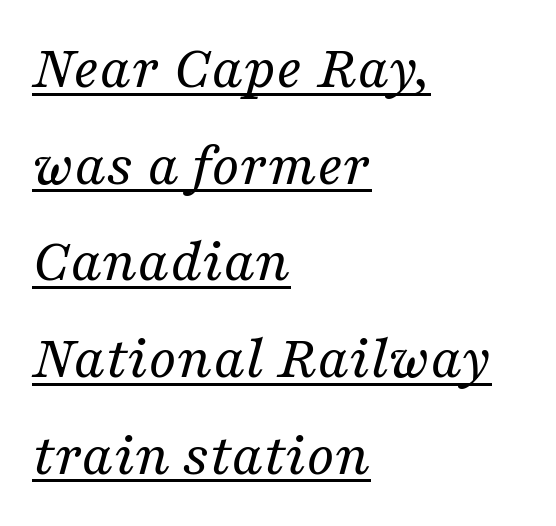
Visually the block forms a straight wall on the left and a jagged coastline on the right. Vertical stems look standard width or narrower in stroke. You could not count columns in this text — the font is proportionally spaced. Somebody hit Ctrl+U on this one — the words are underlined. Style check: oblique. Nobody touched the tracking dial on this one.
